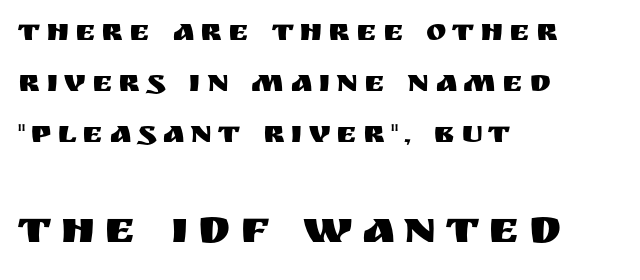
The image shows 47 px sans-serif type, upright; set left-aligned, normal line spacing (1.65x), not underlined; the second (bottom) block is 1.52x larger; medium stroke contrast and a large x-height.
